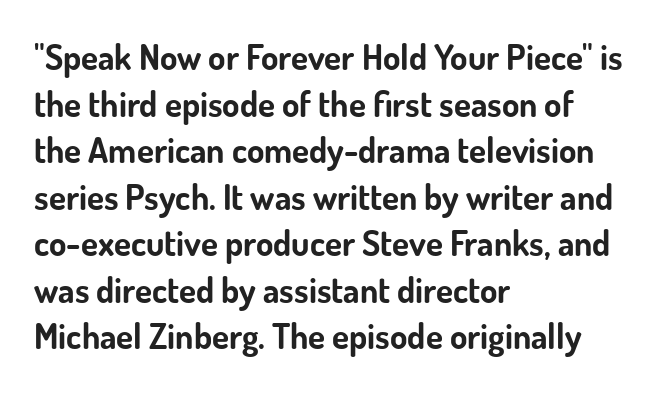
Q: Is the text bold? A: Yes.
Q: Is the text italic (slanted)? A: No, it is upright.
Q: Is the typeface a serif or a sans-serif typeface? A: Sans-serif.
Q: Is the text underlined? A: No.
Q: How is the paragraph aligned? A: Left-aligned.
Q: Is the spacing between letters normal or unusually wide? A: Normal.
Q: Is the spacing between lines tight, normal or loose? A: Normal.
Q: Width (condensed, normal, or wide)? A: Normal.
Q: Stroke contrast? A: Low.
Q: x-height? A: Small.
Q: Monospaced? A: No.
